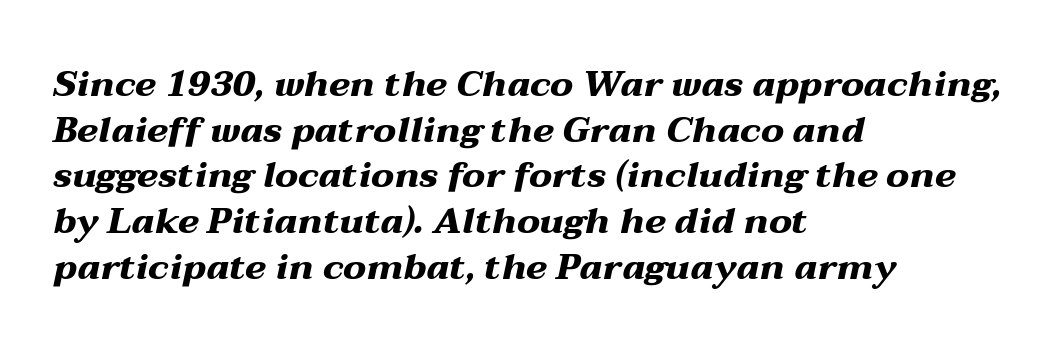
Q: Is the text bold? A: Yes.
Q: Is the text italic (slanted)? A: Yes, it leans right by about 12 degrees.
Q: Is the text underlined? A: No.
Q: How is the paragraph aligned? A: Left-aligned.
Q: Is the spacing between letters normal or unusually wide? A: Normal.
Q: Is the spacing between lines tight, normal or loose? A: Normal.
Q: Width (condensed, normal, or wide)? A: Wide.
Q: Stroke contrast? A: Medium.
Q: x-height? A: Medium.
Q: Monospaced? A: No.
